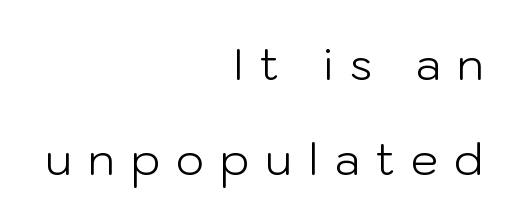
{"serif": "no", "italic": "no", "bold": "no", "weight": "light", "width": "normal", "stroke_contrast": "low", "x_height": "medium", "monospaced": "no", "underline": "no", "align": "right", "line_spacing": "loose", "line_spacing_ratio": 2.15, "letter_spacing": "wide", "letter_spacing_em": 0.36, "glyph_px": 44}
